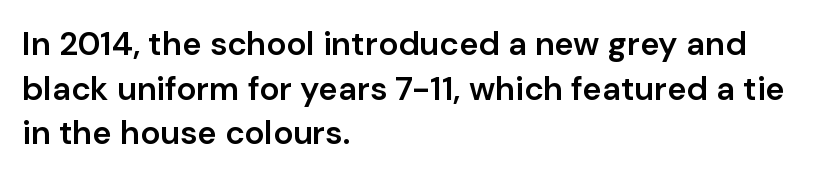
The image shows 33 px semibold sans-serif type, upright; set left-aligned, normal line spacing (1.35x), normal letter spacing, not underlined; low stroke contrast and a medium x-height.
